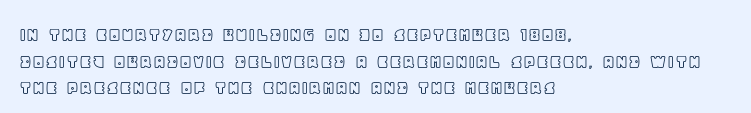
Successive baselines arrive at the customary interval. The space directly below the letters is spotless. The face used here is rendered with its standard letterfit. The rendering anchors every line to the left-hand side.
